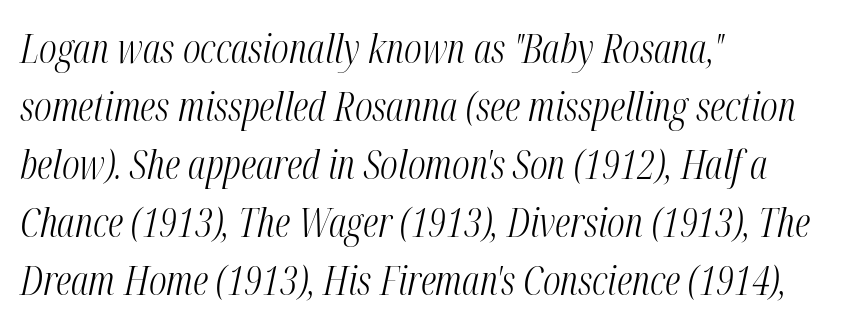
The face used here has a pronounced slope to its letters. Stems here are at most as thick as an everyday book face. The designer left line spacing at the default. A typesetter would call this proportional, since set widths differ per character. How are the letters spaced? Ordinarily, with no added tracking.
